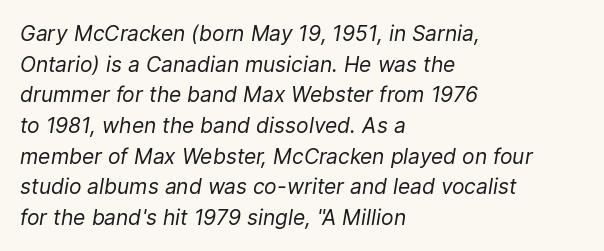
Words appear dense and cohesive because spacing is normal. These lines are set flush left with a ragged right edge. Rule under the text: the space is simply empty. You can tell it's italic because the verticals aren't actually vertical. Regarding leading, the lines here are spaced in the standard way. Caption: face not bold, strokes unweighted.
